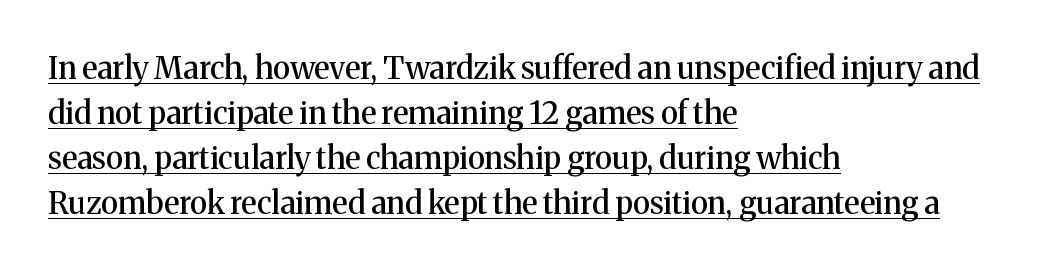
{"serif": "yes", "italic": "no", "width": "normal", "stroke_contrast": "medium", "x_height": "medium", "monospaced": "no", "underline": "yes", "align": "left", "line_spacing": "normal", "line_spacing_ratio": 1.45, "letter_spacing": "normal", "letter_spacing_em": 0.0, "glyph_px": 31}
